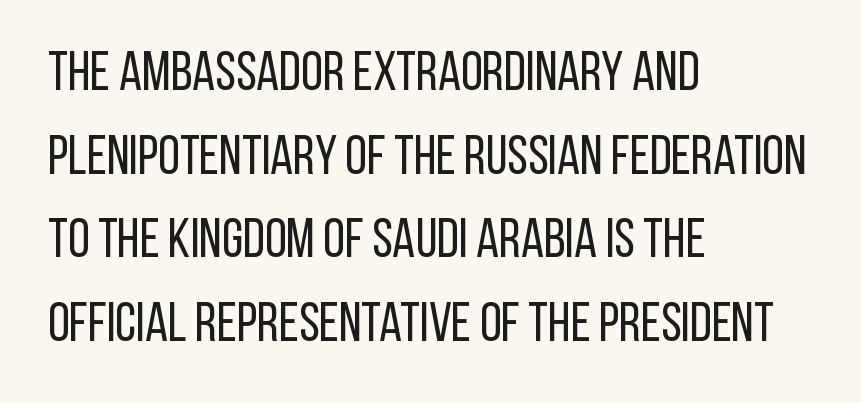
{"serif": "no", "italic": "no", "bold": "no", "weight": "regular", "width": "condensed", "stroke_contrast": "low", "x_height": "large", "monospaced": "no", "underline": "no", "align": "left", "line_spacing": "normal", "line_spacing_ratio": 1.52, "letter_spacing": "normal", "letter_spacing_em": 0.0, "glyph_px": 55}
